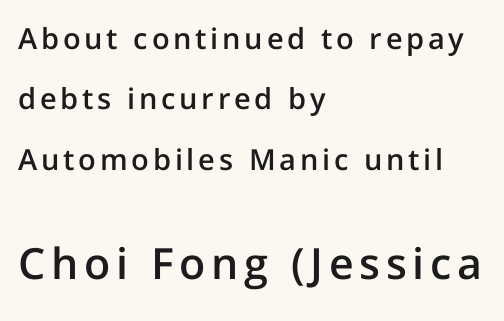
The image shows 43 px semibold sans-serif type, upright; set left-aligned, loose line spacing (2.08x), not underlined; the second (bottom) block is 1.48x larger; low stroke contrast and a medium x-height.
